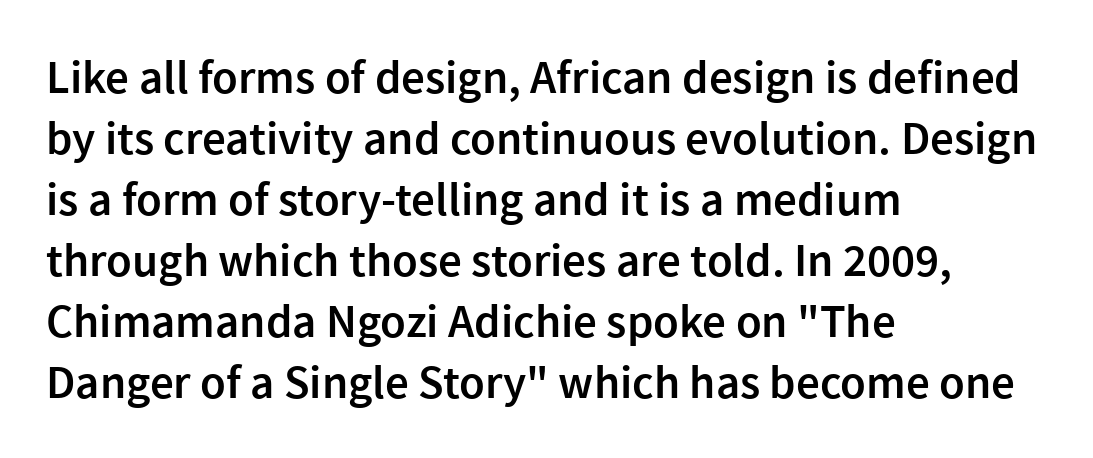
Moderately thickened strokes mark this as semibold type. A student would call this left alignment; a typographer would say flush left, rag right. The designer left line spacing at the default. Each row of text sits above clean, open space. Quick note: not italic, upright. Is the letter spacing exaggerated? No — it looks like the ordinary default.
